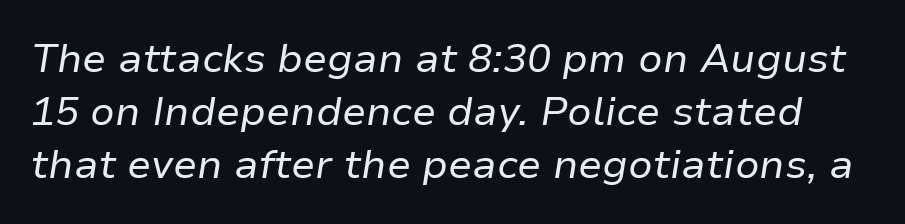
Q: Is the text bold? A: No.
Q: Is the text italic (slanted)? A: Yes, it leans right by about 9 degrees.
Q: Is the text underlined? A: No.
Q: Is the spacing between letters normal or unusually wide? A: Normal.
Q: Is the spacing between lines tight, normal or loose? A: Normal.
Q: Width (condensed, normal, or wide)? A: Normal.
Q: Stroke contrast? A: Low.
Q: x-height? A: Medium.
Q: Monospaced? A: No.
